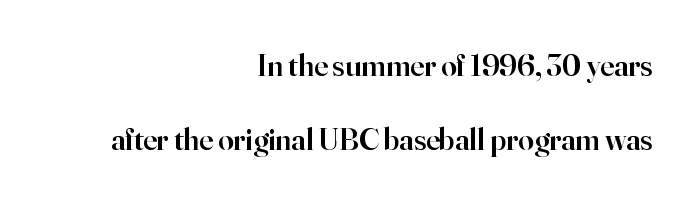
Q: Is the text bold? A: Semi-bold.
Q: Is the text italic (slanted)? A: No, it is upright.
Q: Is the typeface a serif or a sans-serif typeface? A: Serif.
Q: Is the text underlined? A: No.
Q: How is the paragraph aligned? A: Right-aligned.
Q: Is the spacing between letters normal or unusually wide? A: Normal.
Q: Is the spacing between lines tight, normal or loose? A: Loose.
Q: Width (condensed, normal, or wide)? A: Normal.
Q: Stroke contrast? A: High.
Q: x-height? A: Small.
Q: Monospaced? A: No.
